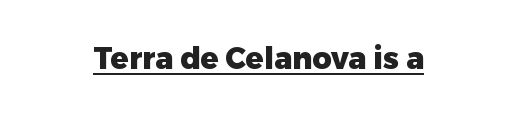
The image shows 30 px heavy sans-serif type, upright; set normal letter spacing, underlined; low stroke contrast and a medium x-height.
